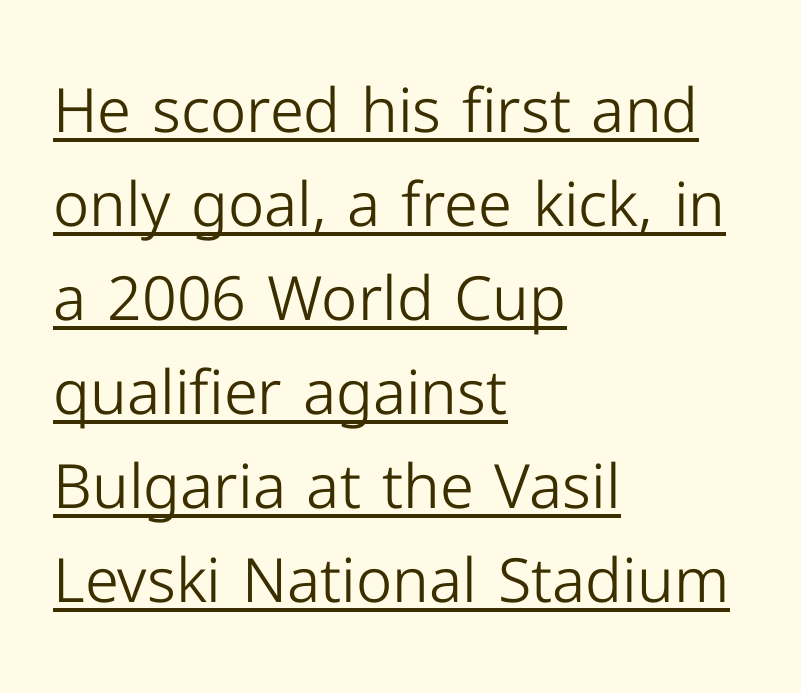
The image shows 61 px light sans-serif type, upright; set left-aligned, normal line spacing (1.54x), normal letter spacing, underlined; low stroke contrast and a medium x-height.
